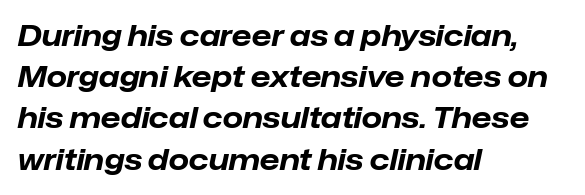
Notice how thick the strokes are: this is what a full bold looks like. No word sits above an underline. The rows are spaced the way most documents space them. Italic: yes, the glyphs are oblique. Each letter keeps its own natural width here, so spacing adapts to shape.
